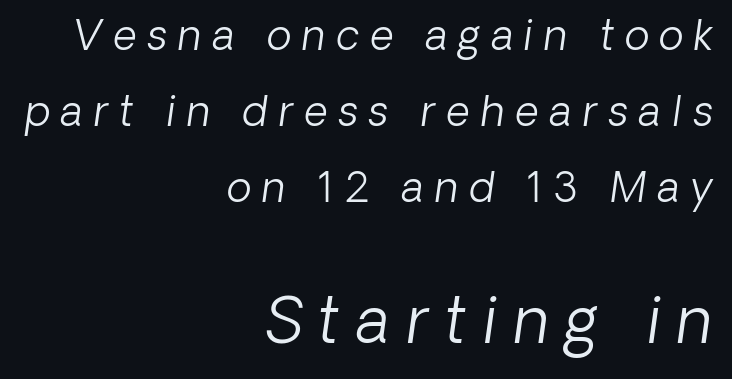
Q: Is the text bold? A: No.
Q: Is the typeface a serif or a sans-serif typeface? A: Sans-serif.
Q: Is the text underlined? A: No.
Q: How is the paragraph aligned? A: Right-aligned.
Q: Is the spacing between letters normal or unusually wide? A: Unusually wide.
Q: Which block of text is set in a larger size, the first (top) or the second (bottom)? A: The second (bottom) one.
Q: Width (condensed, normal, or wide)? A: Normal.
Q: Stroke contrast? A: Low.
Q: x-height? A: Medium.
Q: Monospaced? A: No.
